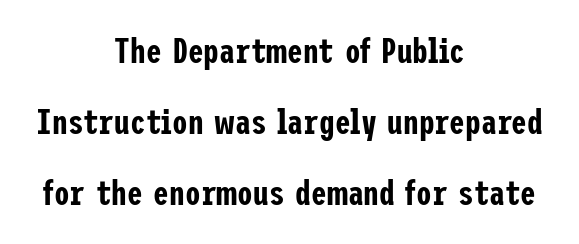
Only glyphs here, with clear space below each row. The rendering positions every line midway between the sides. Caption: standard tracking, unaltered. These lines are composed in type without serifs. Line spacing here is loose. Style check: upright.
